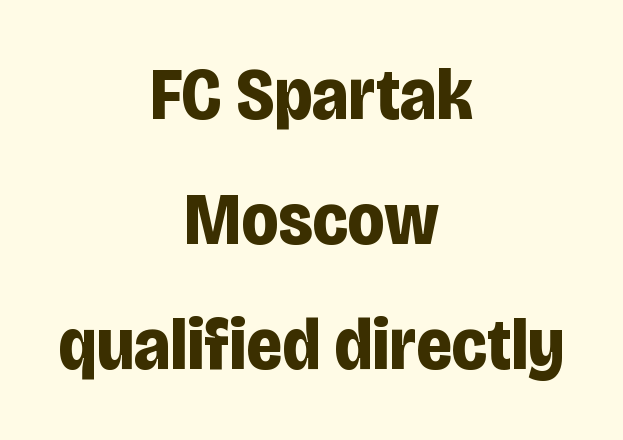
The image shows 74 px bold, condensed sans-serif type, upright; set centered, normal line spacing (1.69x), normal letter spacing, not underlined; low stroke contrast and a large x-height.
